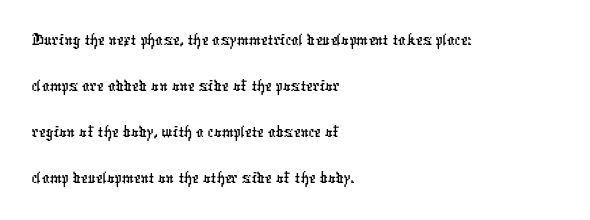
Q: Is the typeface a serif or a sans-serif typeface? A: Sans-serif.
Q: Is the text underlined? A: No.
Q: How is the paragraph aligned? A: Left-aligned.
Q: Is the spacing between letters normal or unusually wide? A: Normal.
Q: Width (condensed, normal, or wide)? A: Condensed.
Q: Stroke contrast? A: Low.
Q: x-height? A: Medium.
Q: Monospaced? A: No.
